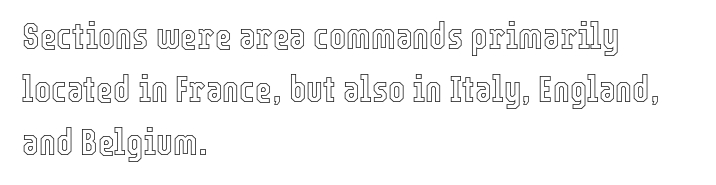
All the whitespace from short lines collects on the right. Lines of text with bare space underneath. Ordinary non-slanted type is in use. A typesetter would call this proportional, since set widths differ per character. The passage shown has conventional tracking throughout.
